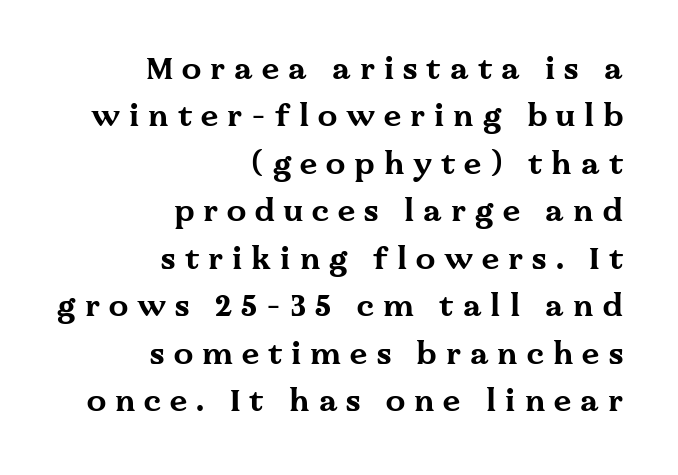
{"serif": "yes", "italic": "no", "bold": "yes", "weight": "bold", "width": "wide", "stroke_contrast": "medium", "x_height": "medium", "monospaced": "no", "underline": "no", "align": "right", "line_spacing": "normal", "line_spacing_ratio": 1.53, "letter_spacing": "wide", "letter_spacing_em": 0.29, "glyph_px": 31}
